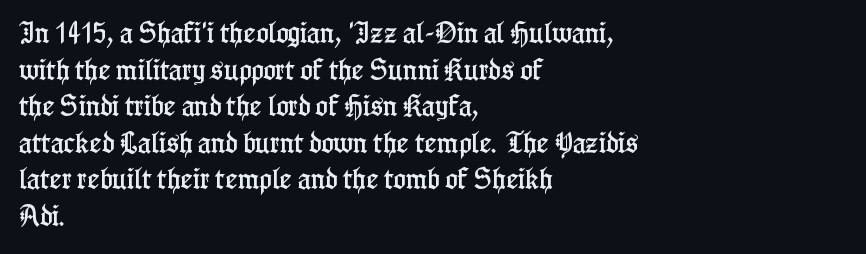
Q: Is the text italic (slanted)? A: No, it is upright.
Q: Is the text underlined? A: No.
Q: How is the paragraph aligned? A: Left-aligned.
Q: Is the spacing between letters normal or unusually wide? A: Normal.
Q: Is the spacing between lines tight, normal or loose? A: Normal.
